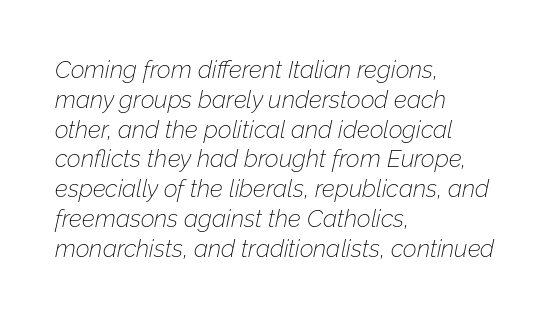
This rendering leaves character spacing at its baseline value. If you drew a ruler down the left edge, every line would touch it. Anything drawn beneath the words? Only blank space. This sample uses an oblique cut, with every glyph tilted off the vertical. The face looks like a standard text weight, possibly lighter.
